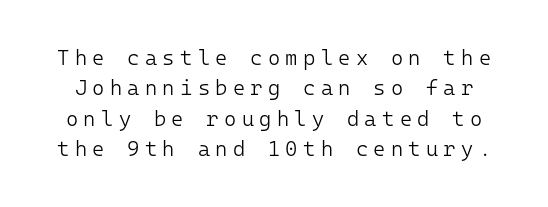
{"italic": "no", "bold": "no", "underline": "no", "line_spacing": "normal", "line_spacing_ratio": 1.45, "letter_spacing": "wide", "letter_spacing_em": 0.25, "glyph_px": 21}
